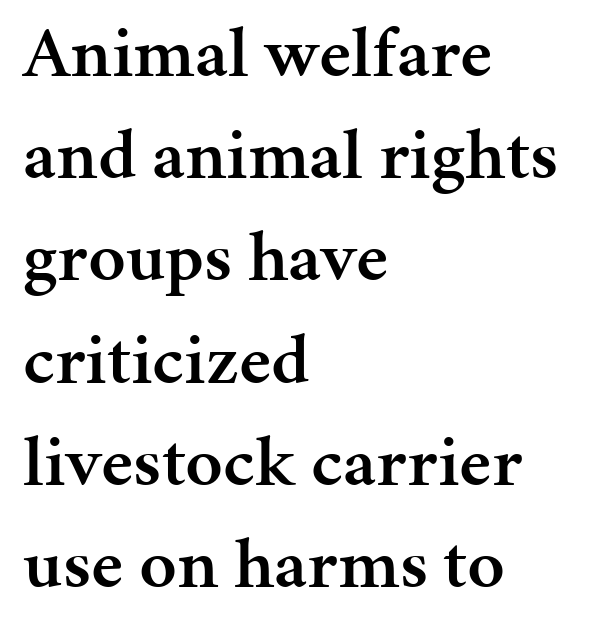
Beneath every word, the page is bare. Note: serifs present on the glyphs. You could not count columns in this text — the font is proportionally spaced. The rendering uses a semibold face; strokes are thickened but not to full bold. Does extra space separate the letters? No, they use regular spacing. Ascenders rise straight up at ninety degrees.
